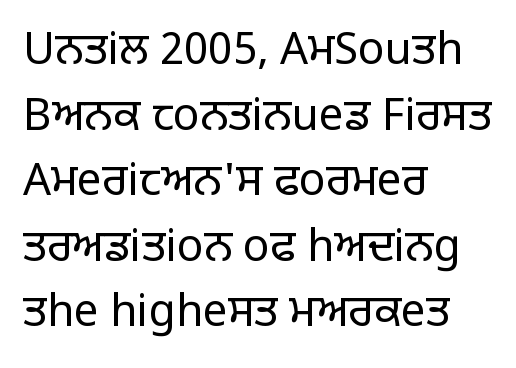
Q: Is the text bold? A: No.
Q: Is the text italic (slanted)? A: No, it is upright.
Q: Is the typeface a serif or a sans-serif typeface? A: Sans-serif.
Q: Is the text underlined? A: No.
Q: How is the paragraph aligned? A: Left-aligned.
Q: Is the spacing between letters normal or unusually wide? A: Normal.
Q: Is the spacing between lines tight, normal or loose? A: Normal.
Q: Width (condensed, normal, or wide)? A: Normal.
Q: Stroke contrast? A: Low.
Q: x-height? A: Large.
Q: Monospaced? A: No.
